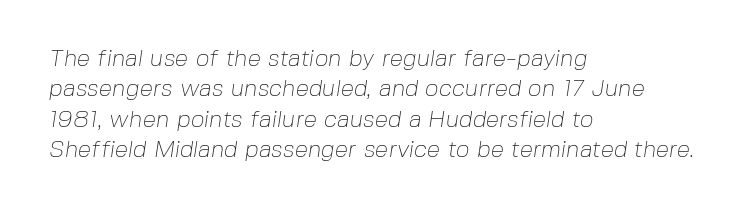
The image shows 24 px text type; set left-aligned, normal line spacing (1.27x), normal letter spacing, not underlined.
